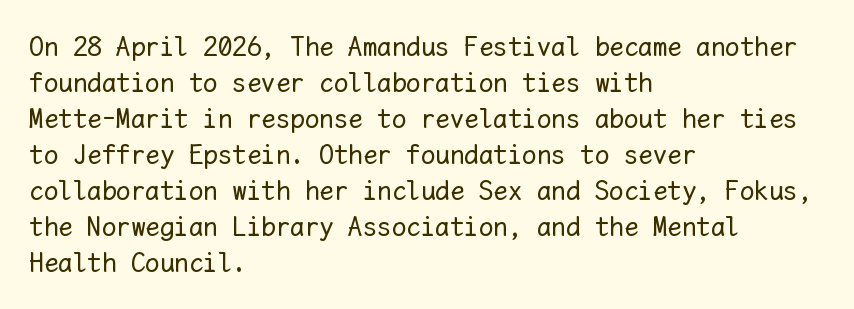
The image shows 29 px regular-weight type, upright, monospaced; set left-aligned, line spacing 1.24x, normal letter spacing, not underlined; low stroke contrast and a medium x-height.
